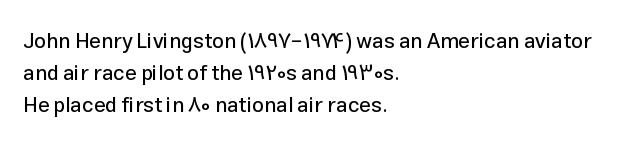
Q: Is the text italic (slanted)? A: No, it is upright.
Q: Is the text underlined? A: No.
Q: How is the paragraph aligned? A: Left-aligned.
Q: Is the spacing between letters normal or unusually wide? A: Normal.
Q: Is the spacing between lines tight, normal or loose? A: Normal.
